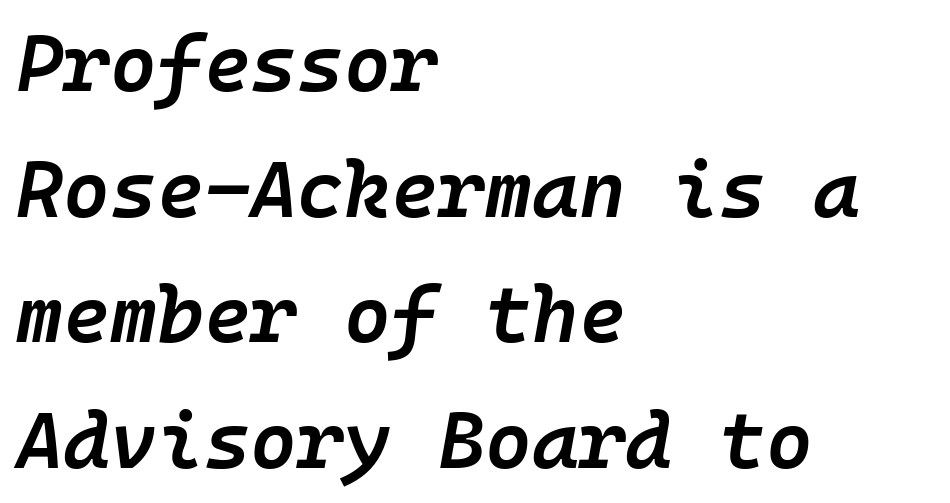
The gaps between neighbouring characters are ordinary and unremarkable. What weight is shown? A semibold, between regular and bold. The strip under each line holds only bare page. Short and long lines alike share a common starting point at left. Spacing verdict: monospaced, one width for all characters.
